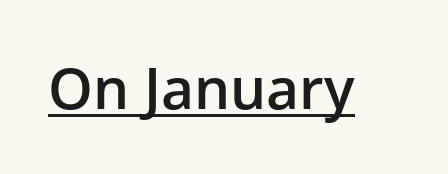
{"serif": "no", "italic": "no", "bold": "semi", "weight": "semibold", "width": "normal", "stroke_contrast": "low", "x_height": "medium", "monospaced": "no", "underline": "yes", "letter_spacing": "normal", "letter_spacing_em": 0.0, "glyph_px": 57}
